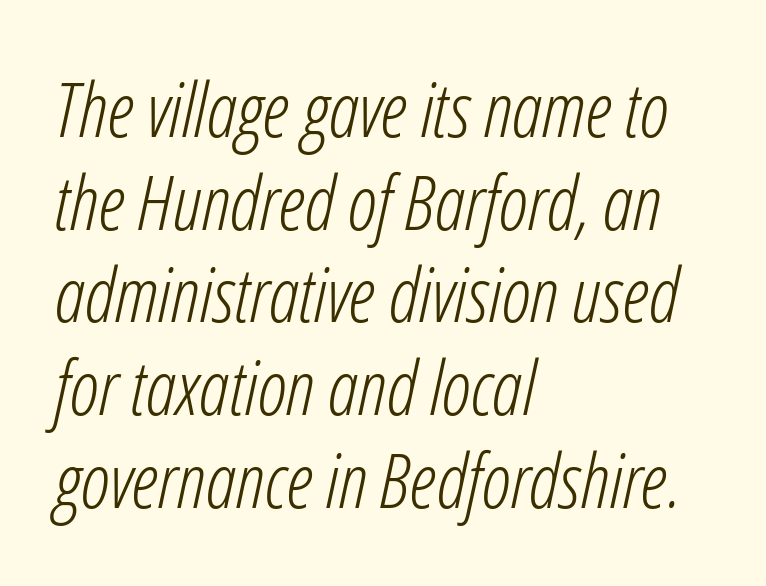
The image shows 76 px light, condensed type, italic (leaning right); set left-aligned, line spacing 1.22x, normal letter spacing, not underlined; low stroke contrast and a medium x-height.
